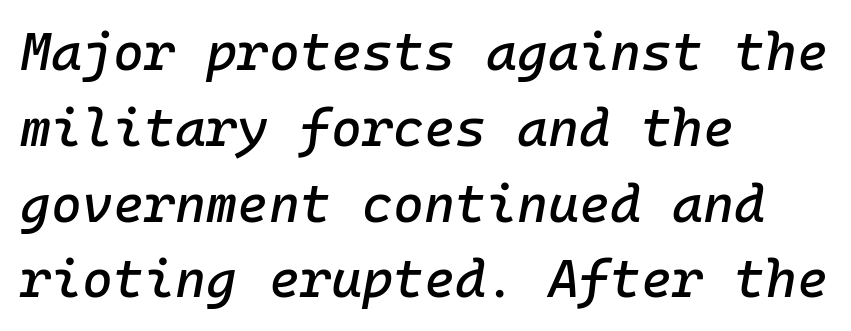
{"italic": "yes", "lean": "right", "slant_degrees": 10, "width": "normal", "stroke_contrast": "low", "x_height": "medium", "monospaced": "yes", "underline": "no", "align": "left", "line_spacing": "normal", "line_spacing_ratio": 1.43, "letter_spacing": "normal", "letter_spacing_em": 0.0, "glyph_px": 53}
